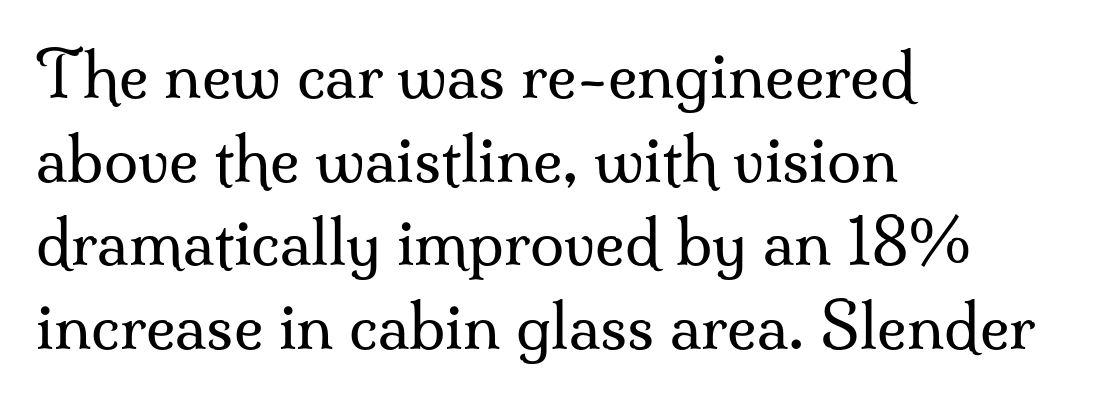
Is the type heavy? It reads as light-to-regular instead. How are the letters spaced? Ordinarily, with no added tracking. Is this a fixed-width face? No — the glyphs have proportional, varying widths. This sample uses an upright cut, with every glyph sitting square on the baseline.
